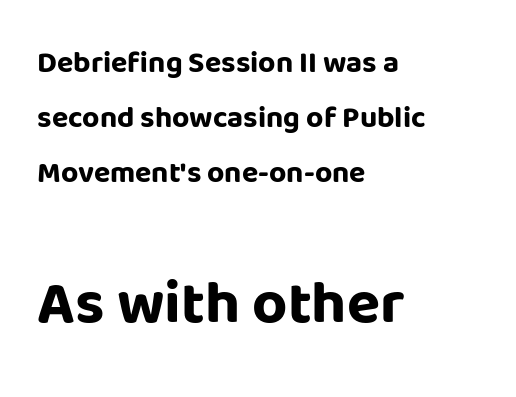
Look at the tracking — it's just the regular setting, nothing added. Each letter keeps its own natural width here, so spacing adapts to shape. All the whitespace from short lines collects on the right. The axis of the letterforms is exactly vertical. Honestly, there is no underline to notice here at all.
